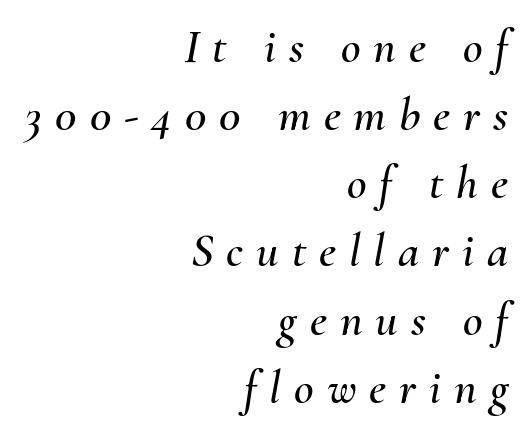
The image shows 48 px text type, italic (leaning right); set right-aligned, normal line spacing (1.42x), unusually wide letter spacing (+0.27 em), not underlined; medium stroke contrast and a small x-height.
